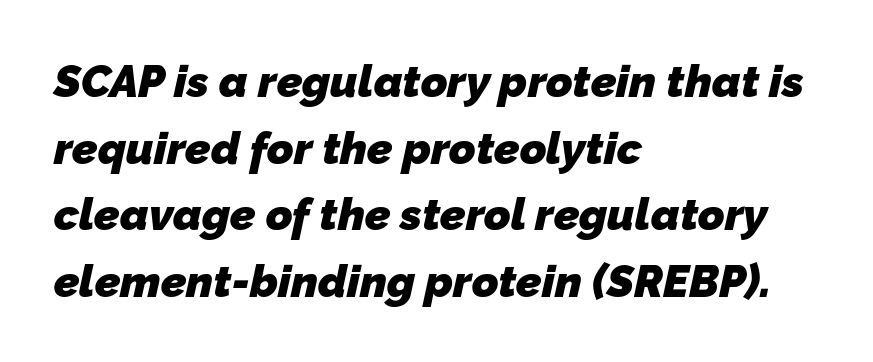
The paragraph shown leans on its left margin. The face used here is proportionally spaced, like ordinary book or web type. The face used here is a sans, in the tradition of grotesques and geometrics. Strong, thick strokes mark this as bold type.
